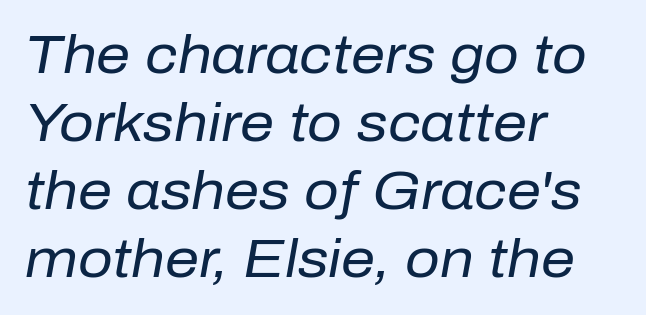
{"italic": "yes", "lean": "right", "slant_degrees": 10, "bold": "no", "weight": "regular", "width": "normal", "stroke_contrast": "low", "x_height": "medium", "monospaced": "no", "underline": "no", "align": "left", "line_spacing": "normal", "line_spacing_ratio": 1.26, "letter_spacing": "normal", "letter_spacing_em": 0.0, "glyph_px": 54}
